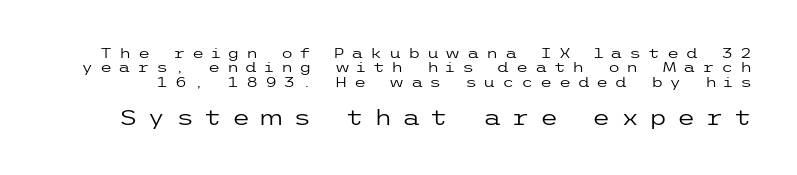
Q: Is the text bold? A: No.
Q: Is the text italic (slanted)? A: No, it is upright.
Q: Is the text underlined? A: No.
Q: Is the spacing between letters normal or unusually wide? A: Unusually wide.
Q: Is the spacing between lines tight, normal or loose? A: Tight.
Q: Which block of text is set in a larger size, the first (top) or the second (bottom)? A: The second (bottom) one.
